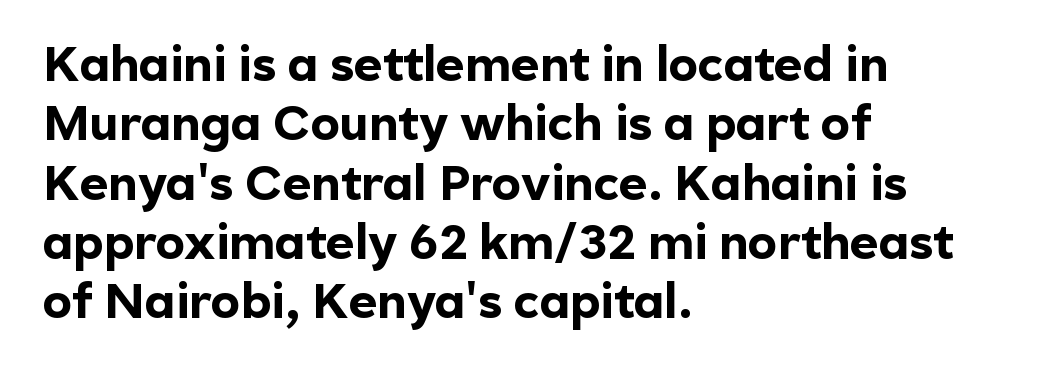
Q: Is the text bold? A: Yes.
Q: Is the text italic (slanted)? A: No, it is upright.
Q: Is the typeface a serif or a sans-serif typeface? A: Sans-serif.
Q: Is the text underlined? A: No.
Q: How is the paragraph aligned? A: Left-aligned.
Q: Is the spacing between letters normal or unusually wide? A: Normal.
Q: Width (condensed, normal, or wide)? A: Normal.
Q: x-height? A: Medium.
Q: Monospaced? A: No.
